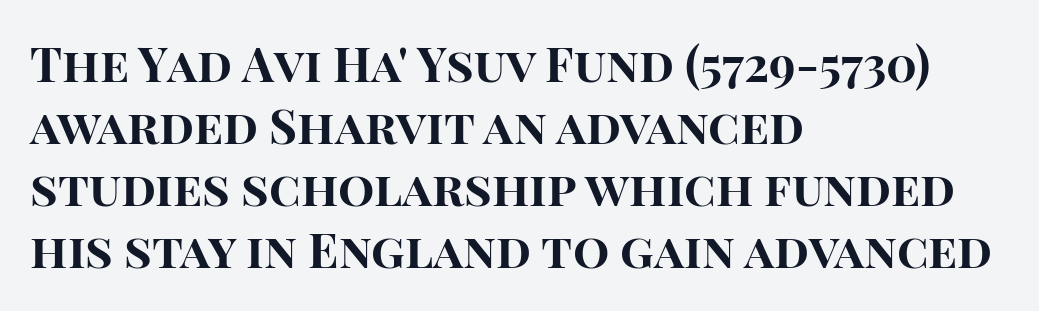
The image shows 48 px bold sans-serif type, upright; set left-aligned, normal line spacing (1.29x), normal letter spacing, not underlined; high stroke contrast and a large x-height.
